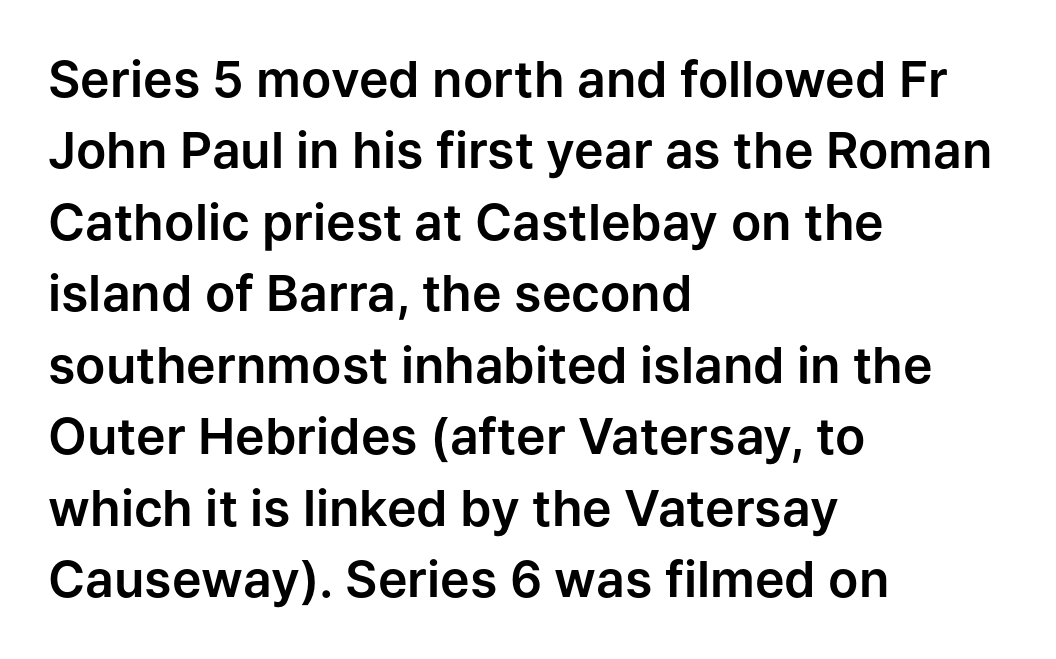
Q: Is the text italic (slanted)? A: No, it is upright.
Q: Is the typeface a serif or a sans-serif typeface? A: Sans-serif.
Q: Is the text underlined? A: No.
Q: How is the paragraph aligned? A: Left-aligned.
Q: Is the spacing between letters normal or unusually wide? A: Normal.
Q: Is the spacing between lines tight, normal or loose? A: Normal.
Q: Width (condensed, normal, or wide)? A: Normal.
Q: Stroke contrast? A: Low.
Q: x-height? A: Medium.
Q: Monospaced? A: No.
